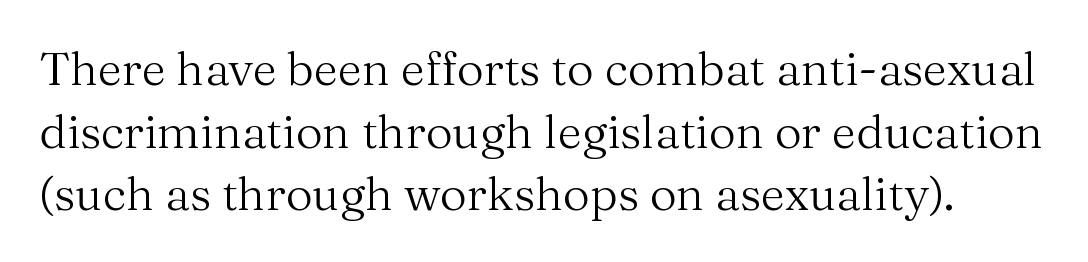
The image shows 47 px regular-weight serif type, upright; set normal line spacing (1.33x), normal letter spacing, not underlined; medium stroke contrast and a medium x-height.
